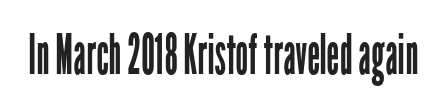
Q: Is the text bold? A: No.
Q: Is the text italic (slanted)? A: No, it is upright.
Q: Is the typeface a serif or a sans-serif typeface? A: Sans-serif.
Q: Is the text underlined? A: No.
Q: Is the spacing between letters normal or unusually wide? A: Normal.
Q: Width (condensed, normal, or wide)? A: Condensed.
Q: Stroke contrast? A: Low.
Q: x-height? A: Medium.
Q: Monospaced? A: No.
